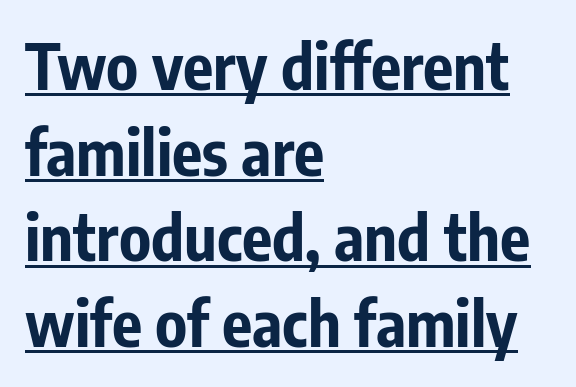
Upright lettering throughout. Each word holds together tightly as a unit, with standard inter-letter gaps. Regarding leading, the lines here are spaced in the standard way. The rendered words wear a rule along their underside. Set as a true bold cut, around the 700 mark.
